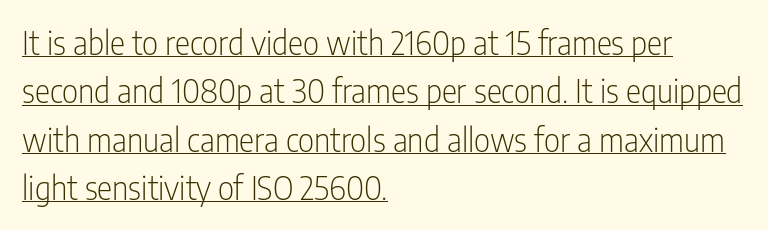
Is this a fixed-width face? No — the glyphs have proportional, varying widths. This block has exactly the height ordinary leading produces. What stands out about the letter spacing? Nothing — it is the standard amount. The cut favours lightness, reaching ordinary text weight at its darkest. The typography opts for an upright posture over an oblique one. The face used here appears with an underline applied.
